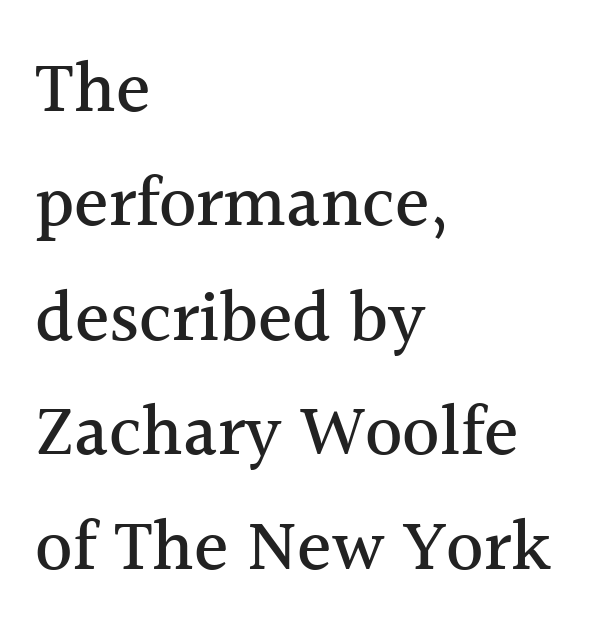
The image shows 72 px serif type, upright; set left-aligned, normal line spacing (1.59x), normal letter spacing, not underlined; a medium x-height.
